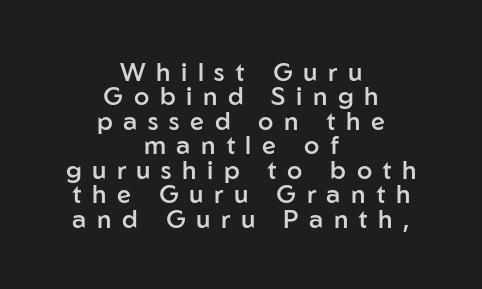
{"italic": "no", "bold": "semi", "underline": "no", "align": "center", "line_spacing": "tight", "line_spacing_ratio": 0.98, "letter_spacing": "wide", "letter_spacing_em": 0.42, "glyph_px": 25}
